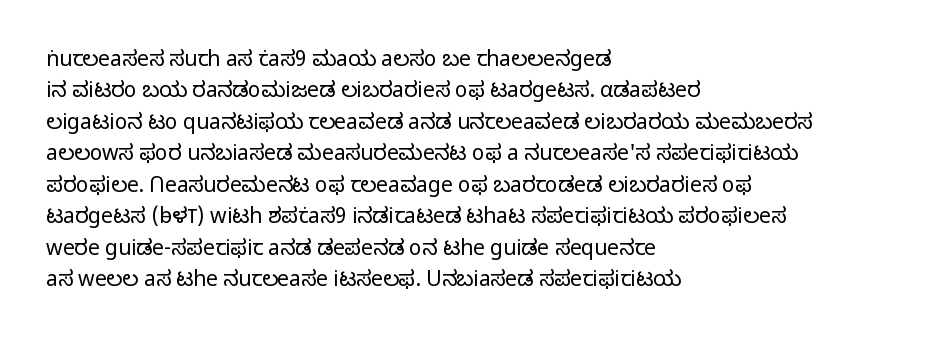
The image shows 21 px text type, upright; set left-aligned, normal line spacing (1.5x), normal letter spacing, not underlined.
